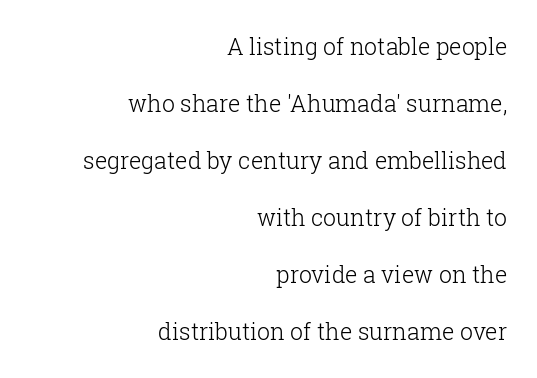
The foot of each line stays bare and open. Typeset ragged left — the right edge is the straight one. Notice the wide empty band between every row — that's loose leading. Designer's note — italics off, roman on.
